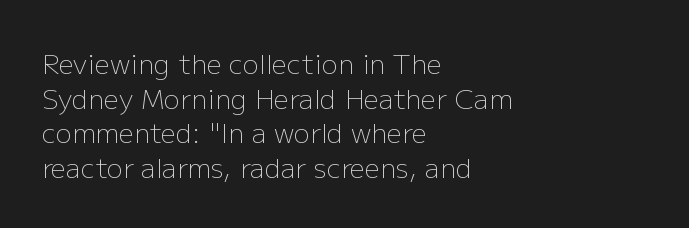
Q: Is the text bold? A: No.
Q: Is the text italic (slanted)? A: No, it is upright.
Q: Is the text underlined? A: No.
Q: How is the paragraph aligned? A: Left-aligned.
Q: Is the spacing between letters normal or unusually wide? A: Normal.
Q: Is the spacing between lines tight, normal or loose? A: Normal.
